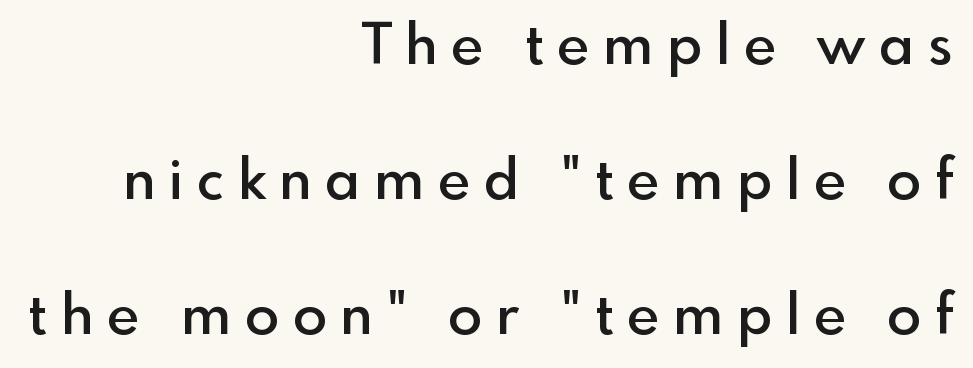
{"serif": "no", "italic": "no", "bold": "semi", "weight": "semibold", "width": "normal", "x_height": "small", "monospaced": "no", "underline": "no", "align": "right", "line_spacing": "loose", "line_spacing_ratio": 2.41, "letter_spacing": "wide", "letter_spacing_em": 0.25, "glyph_px": 56}
